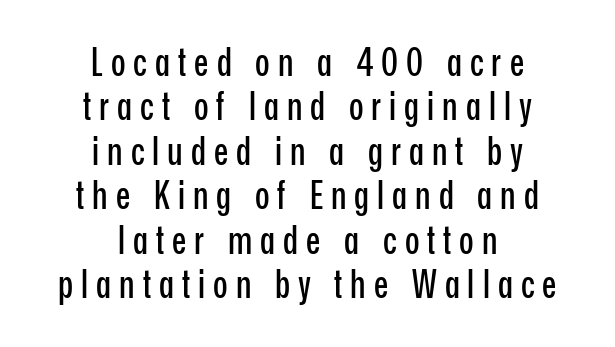
{"serif": "no", "italic": "no", "width": "condensed", "stroke_contrast": "low", "x_height": "medium", "monospaced": "no", "underline": "no", "align": "center", "line_spacing_ratio": 1.17, "letter_spacing": "wide", "letter_spacing_em": 0.21, "glyph_px": 38}
